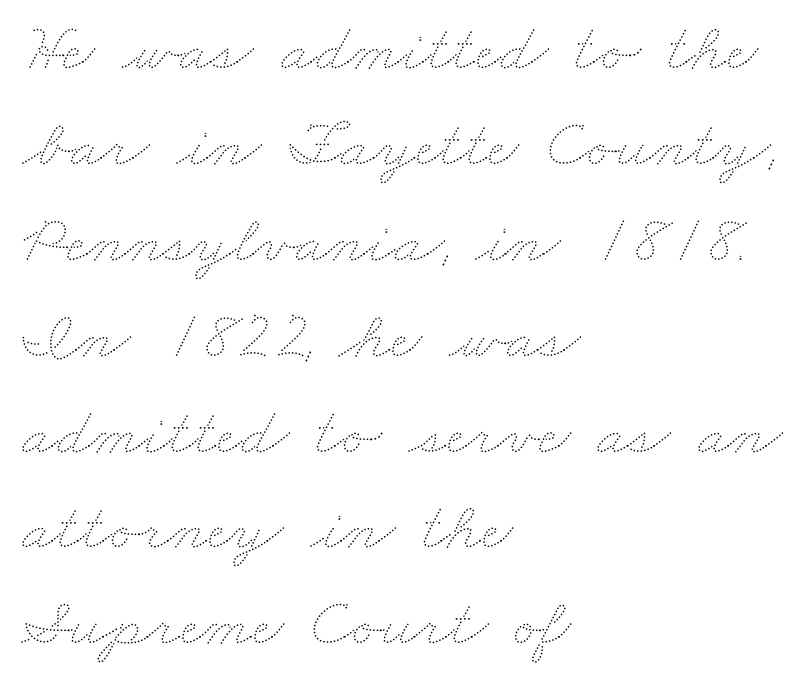
{"bold": "no", "weight": "thin", "width": "wide", "stroke_contrast": "medium", "x_height": "small", "monospaced": "no", "underline": "no", "align": "left", "line_spacing": "normal", "line_spacing_ratio": 1.41, "letter_spacing": "normal", "letter_spacing_em": 0.0, "glyph_px": 68}
